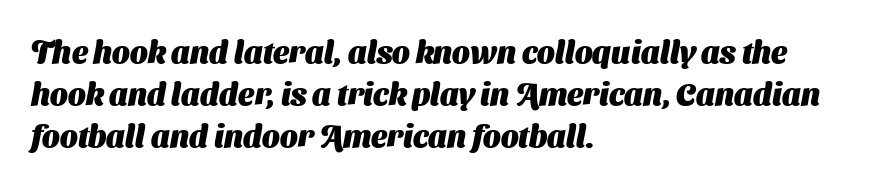
The image shows 31 px heavy sans-serif type; set left-aligned, normal line spacing (1.36x), normal letter spacing, not underlined; medium stroke contrast and a medium x-height.
